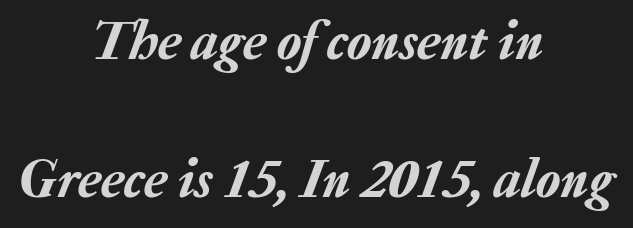
The image shows 56 px text type, italic (leaning right); set centered, loose line spacing (2.47x), normal letter spacing, not underlined; low stroke contrast and a medium x-height.
